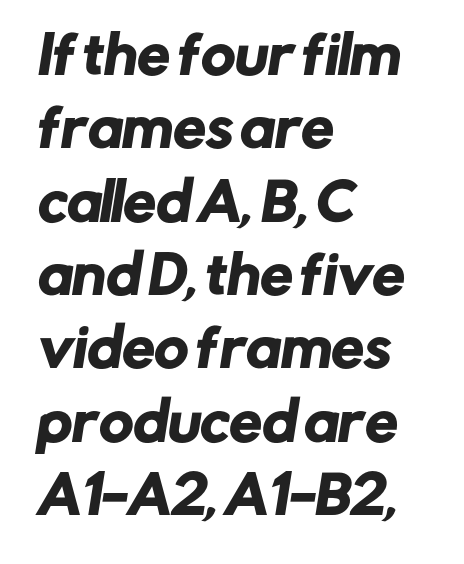
Letter spacing: default. These lines are composed in type without serifs. Think of a printed novel: that variable character pitch is what you see here. The space between consecutive lines is moderate.
